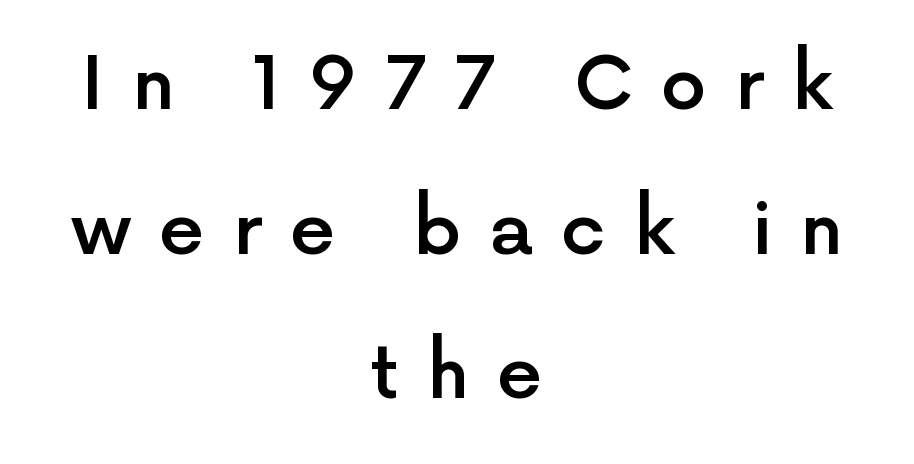
The image shows 73 px semibold sans-serif type, upright; set centered, loose line spacing (1.98x), unusually wide letter spacing (+0.38 em), not underlined; a medium x-height.
